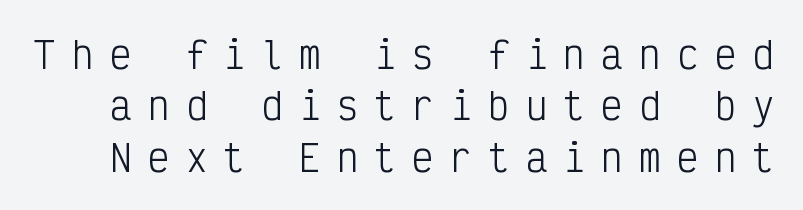
Q: Is the text bold? A: No.
Q: Is the text italic (slanted)? A: No, it is upright.
Q: Is the typeface a serif or a sans-serif typeface? A: Sans-serif.
Q: Is the text underlined? A: No.
Q: Is the spacing between letters normal or unusually wide? A: Unusually wide.
Q: Is the spacing between lines tight, normal or loose? A: Normal.
Q: Width (condensed, normal, or wide)? A: Condensed.
Q: Stroke contrast? A: Low.
Q: x-height? A: Medium.
Q: Monospaced? A: Yes.
